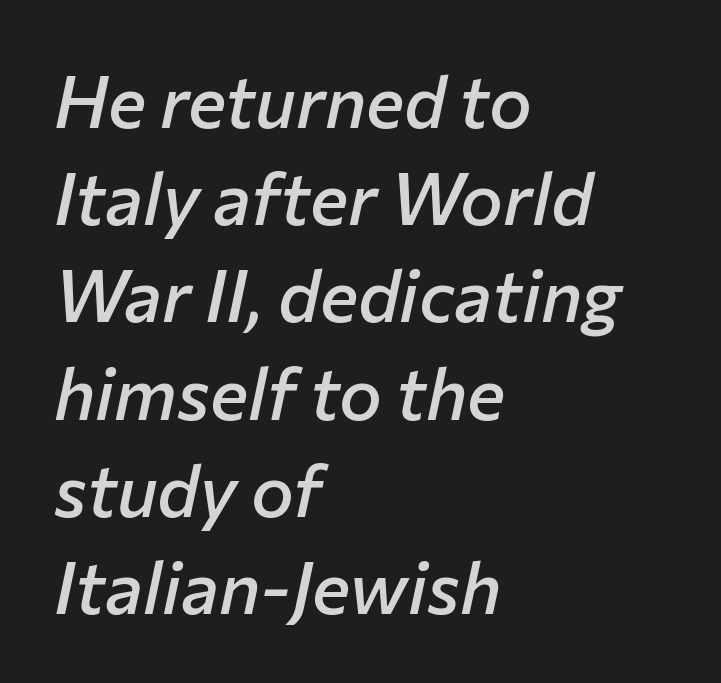
The image shows 72 px semibold type, italic (leaning right); set left-aligned, normal line spacing (1.35x), normal letter spacing, not underlined; low stroke contrast and a medium x-height.
